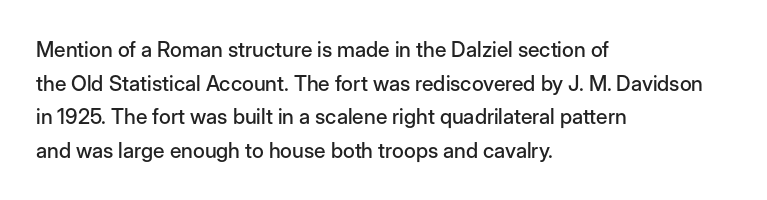
Q: Is the text italic (slanted)? A: No, it is upright.
Q: Is the text underlined? A: No.
Q: How is the paragraph aligned? A: Left-aligned.
Q: Is the spacing between letters normal or unusually wide? A: Normal.
Q: Is the spacing between lines tight, normal or loose? A: Normal.
